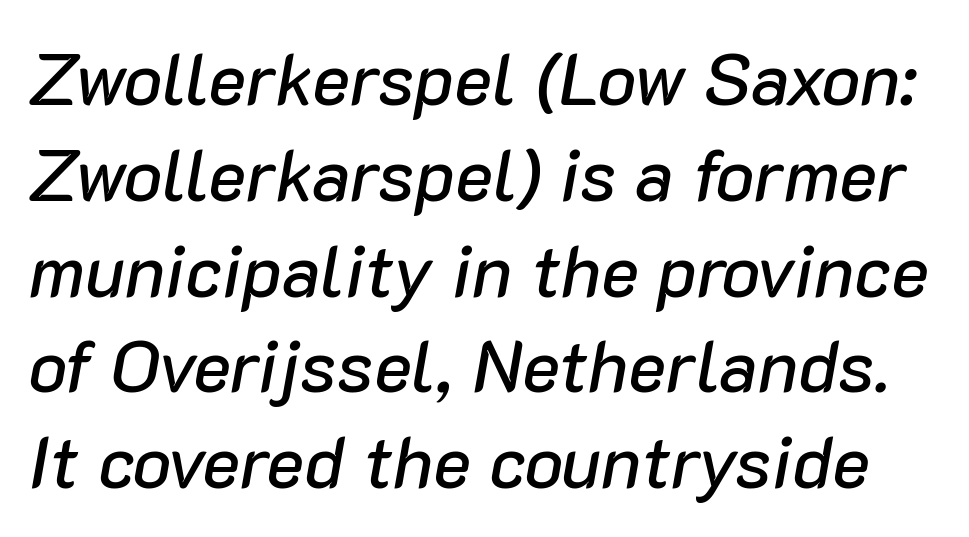
{"italic": "yes", "lean": "right", "slant_degrees": 10, "width": "normal", "stroke_contrast": "low", "x_height": "medium", "monospaced": "no", "underline": "no", "line_spacing": "normal", "line_spacing_ratio": 1.33, "letter_spacing": "normal", "letter_spacing_em": 0.0, "glyph_px": 72}
